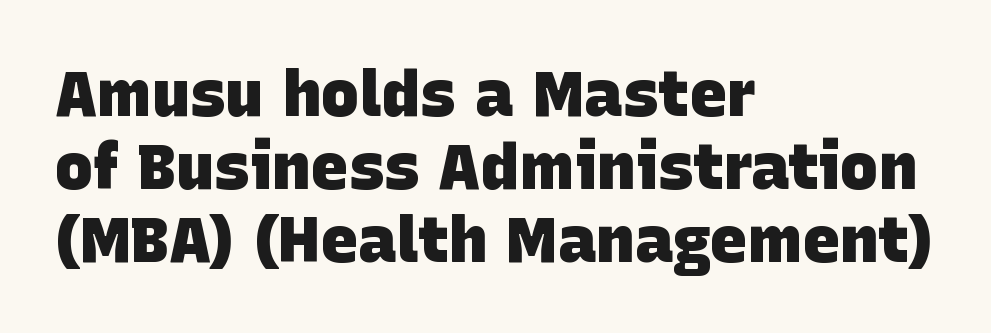
The image shows 64 px heavy sans-serif type; set left-aligned, tight line spacing (1.14x), normal letter spacing, not underlined; low stroke contrast and a large x-height.
